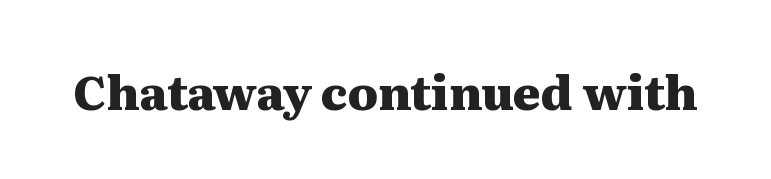
{"serif": "yes", "italic": "no", "bold": "yes", "weight": "heavy", "width": "wide", "stroke_contrast": "medium", "x_height": "medium", "monospaced": "no", "underline": "no", "letter_spacing": "normal", "letter_spacing_em": 0.0, "glyph_px": 47}
